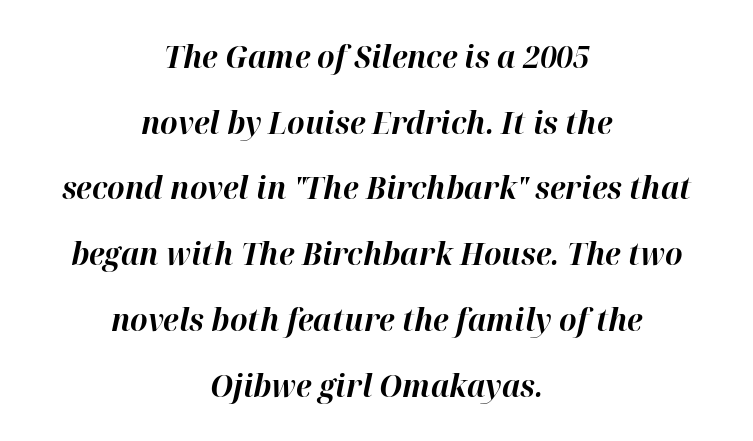
{"italic": "yes", "lean": "right", "slant_degrees": 12, "bold": "yes", "weight": "bold", "width": "normal", "stroke_contrast": "high", "x_height": "medium", "monospaced": "no", "underline": "no", "align": "center", "line_spacing": "loose", "line_spacing_ratio": 2.12, "letter_spacing": "normal", "letter_spacing_em": 0.0, "glyph_px": 31}
